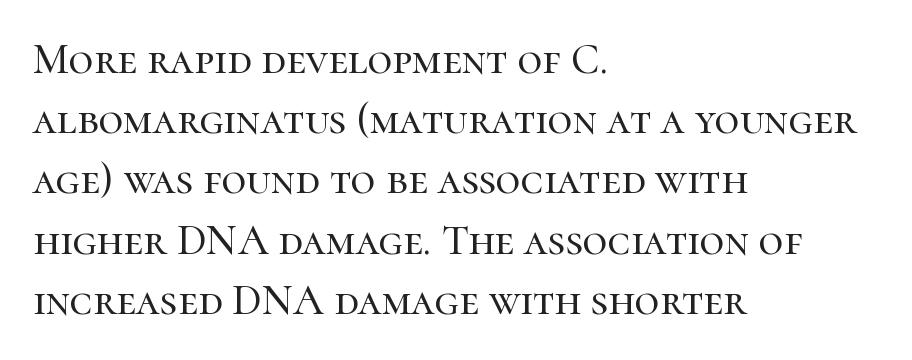
Posture: straight, roman, zero tilt. The lines in this sample share a left origin and differ only in where they stop. This is serif lettering, the kind often seen in printed books. The passage shown is typed in a proportional face where columns would drift.
